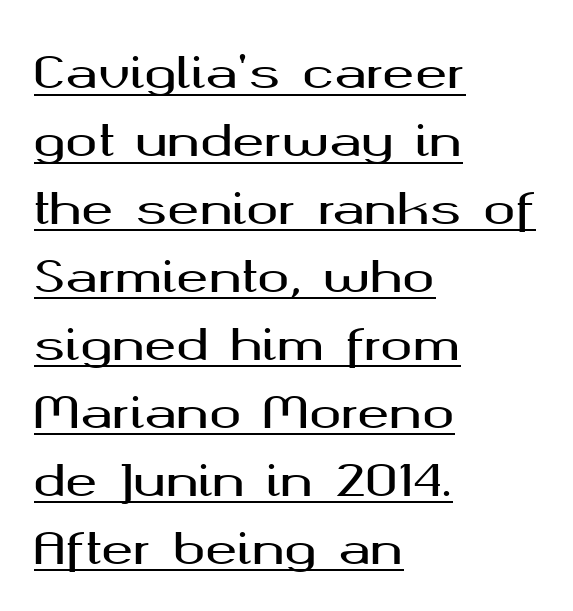
{"serif": "no", "italic": "no", "width": "wide", "stroke_contrast": "medium", "x_height": "medium", "monospaced": "no", "underline": "yes", "align": "left", "line_spacing": "normal", "line_spacing_ratio": 1.58, "letter_spacing": "normal", "letter_spacing_em": 0.0, "glyph_px": 43}
